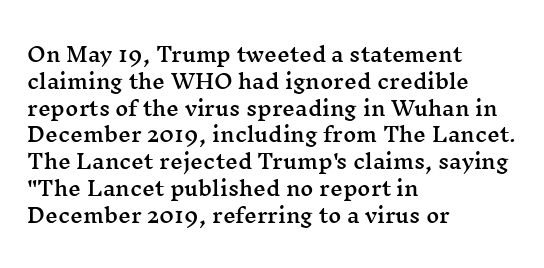
Q: Is the text italic (slanted)? A: No, it is upright.
Q: Is the text underlined? A: No.
Q: How is the paragraph aligned? A: Left-aligned.
Q: Is the spacing between letters normal or unusually wide? A: Normal.
Q: Is the spacing between lines tight, normal or loose? A: Normal.
